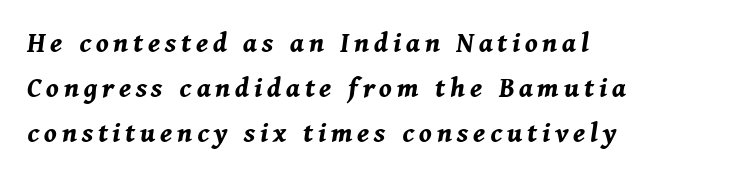
{"italic": "yes", "lean": "right", "slant_degrees": 11, "bold": "yes", "weight": "bold", "width": "normal", "stroke_contrast": "medium", "x_height": "medium", "monospaced": "no", "underline": "no", "align": "left", "line_spacing": "normal", "line_spacing_ratio": 1.5, "glyph_px": 30}
